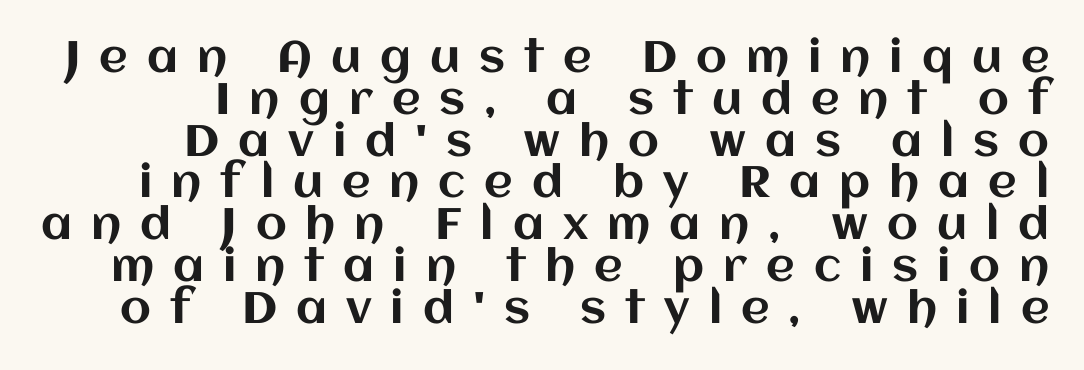
Reading down the column, the eye jumps only a short way to each next line. Underlining? Definitely not there. The face used here is rendered with a markedly widened letterfit. The face used here is proportionally spaced, like ordinary book or web type. Is there any slant? The stems are plumb.
